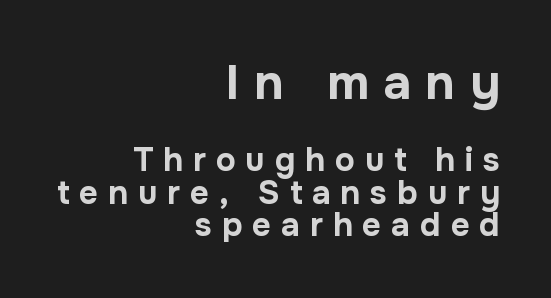
{"serif": "no", "italic": "no", "bold": "yes", "weight": "bold", "width": "normal", "stroke_contrast": "low", "x_height": "medium", "monospaced": "no", "underline": "no", "align": "right", "line_spacing": "tight", "line_spacing_ratio": 0.98, "letter_spacing": "wide", "letter_spacing_em": 0.3, "larger_block": "first", "size_ratio": 1.48, "glyph_px": 49}
